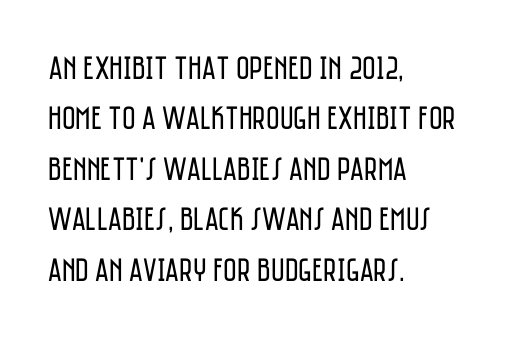
{"serif": "no", "italic": "no", "bold": "no", "weight": "regular", "width": "condensed", "stroke_contrast": "low", "x_height": "large", "monospaced": "no", "underline": "no", "align": "left", "line_spacing": "normal", "line_spacing_ratio": 1.53, "letter_spacing": "normal", "letter_spacing_em": 0.0, "glyph_px": 33}
